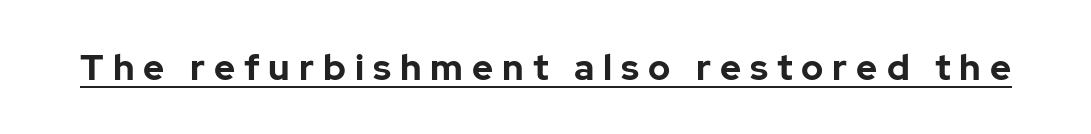
Q: Is the text bold? A: Yes.
Q: Is the text italic (slanted)? A: No, it is upright.
Q: Is the typeface a serif or a sans-serif typeface? A: Sans-serif.
Q: Is the text underlined? A: Yes.
Q: Is the spacing between letters normal or unusually wide? A: Unusually wide.
Q: Width (condensed, normal, or wide)? A: Normal.
Q: Stroke contrast? A: Low.
Q: x-height? A: Medium.
Q: Monospaced? A: No.
